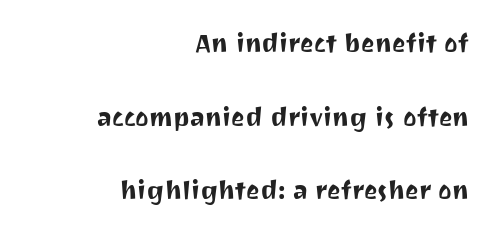
Default kerning and tracking; the words read as compact shapes. Spacing verdict: proportional, widths tailored to each character. The type sits square on the baseline with zero lean. Line spacing here is loose. This rendering uses right alignment, leaving the left contour irregular. Grotesque or geometric, the face here clearly has no serifs.
